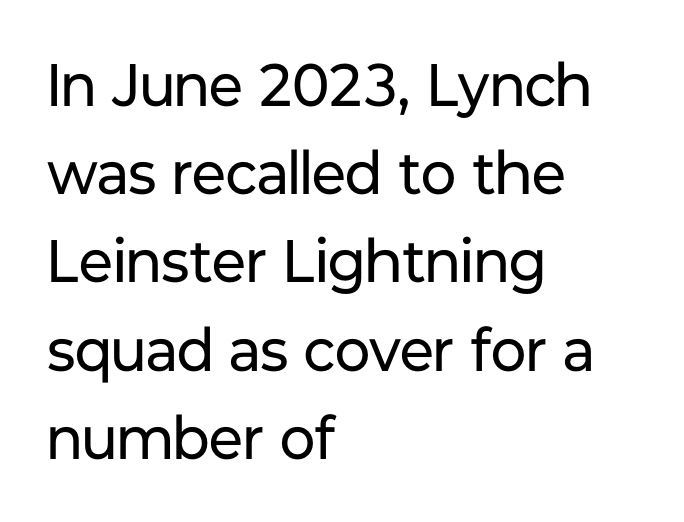
Font category for this specimen: sans-serif. Descenders are the only things crossing below the line. No extra tracking has been applied to these lines. Leading: standard.
